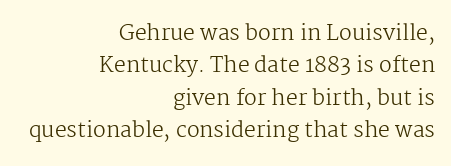
Q: Is the text bold? A: No.
Q: Is the text italic (slanted)? A: No, it is upright.
Q: Is the text underlined? A: No.
Q: How is the paragraph aligned? A: Right-aligned.
Q: Is the spacing between letters normal or unusually wide? A: Normal.
Q: Is the spacing between lines tight, normal or loose? A: Normal.
